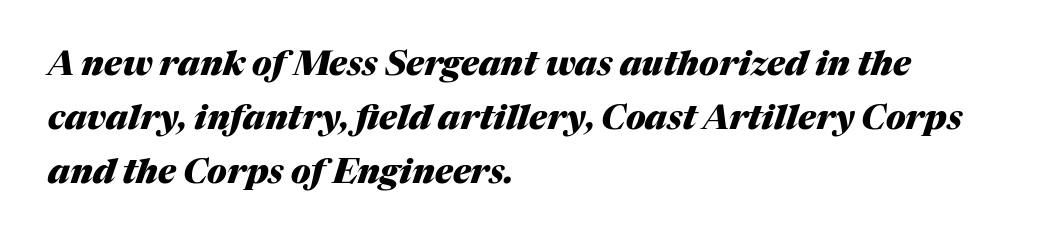
{"italic": "yes", "lean": "right", "slant_degrees": 17, "bold": "yes", "weight": "heavy", "width": "normal", "stroke_contrast": "medium", "x_height": "medium", "monospaced": "no", "underline": "no", "align": "left", "line_spacing": "normal", "line_spacing_ratio": 1.59, "letter_spacing": "normal", "letter_spacing_em": 0.0, "glyph_px": 34}
